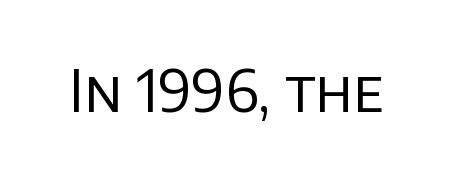
Q: Is the text bold? A: No.
Q: Is the text italic (slanted)? A: No, it is upright.
Q: Is the typeface a serif or a sans-serif typeface? A: Sans-serif.
Q: Is the text underlined? A: No.
Q: Is the spacing between letters normal or unusually wide? A: Normal.
Q: Width (condensed, normal, or wide)? A: Normal.
Q: Stroke contrast? A: Low.
Q: x-height? A: Large.
Q: Monospaced? A: No.
